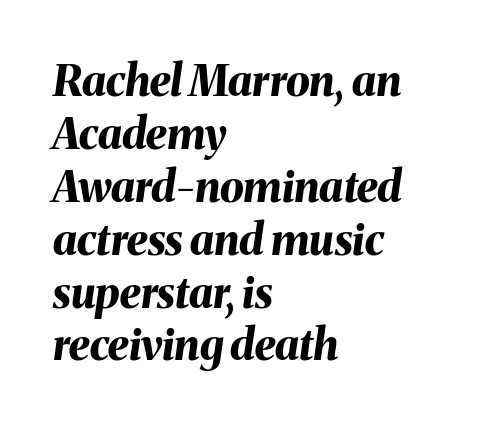
The image shows 43 px bold type, italic (leaning right); set left-aligned, line spacing 1.23x, normal letter spacing, not underlined; medium stroke contrast and a medium x-height.
